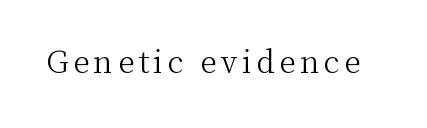
{"serif": "yes", "italic": "no", "bold": "no", "weight": "light", "width": "normal", "stroke_contrast": "medium", "x_height": "medium", "monospaced": "no", "underline": "no", "glyph_px": 30}
